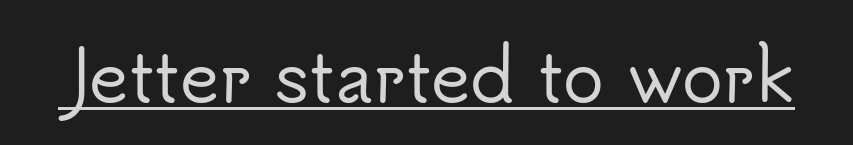
Q: Is the text italic (slanted)? A: No, it is upright.
Q: Is the typeface a serif or a sans-serif typeface? A: Sans-serif.
Q: Is the text underlined? A: Yes.
Q: Is the spacing between letters normal or unusually wide? A: Normal.
Q: Width (condensed, normal, or wide)? A: Normal.
Q: Stroke contrast? A: Low.
Q: x-height? A: Small.
Q: Monospaced? A: No.
